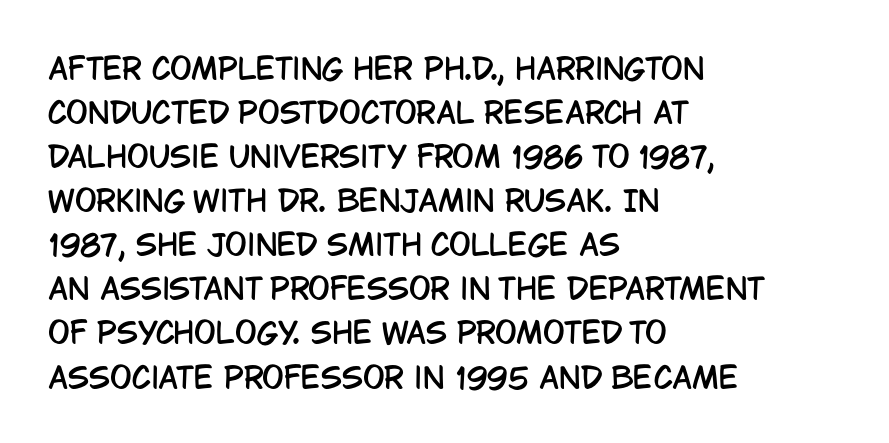
Q: Is the text italic (slanted)? A: No, it is upright.
Q: Is the typeface a serif or a sans-serif typeface? A: Sans-serif.
Q: Is the text underlined? A: No.
Q: How is the paragraph aligned? A: Left-aligned.
Q: Is the spacing between letters normal or unusually wide? A: Normal.
Q: Is the spacing between lines tight, normal or loose? A: Normal.
Q: Width (condensed, normal, or wide)? A: Condensed.
Q: Stroke contrast? A: Low.
Q: x-height? A: Large.
Q: Monospaced? A: No.
